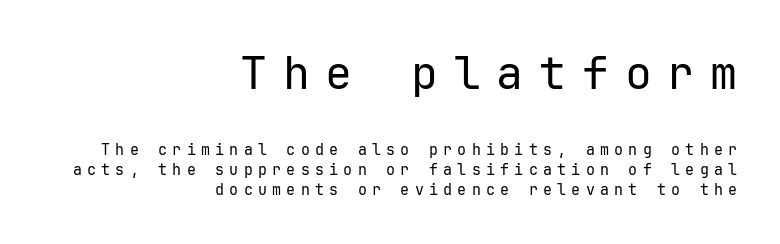
The image shows 45 px regular-weight sans-serif type, upright, monospaced; set right-aligned, normal line spacing (1.34x), unusually wide letter spacing (+0.35 em), not underlined; the first (top) block is 3.0x larger; low stroke contrast and a medium x-height.
